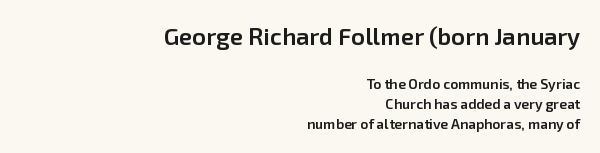
{"italic": "no", "bold": "semi", "underline": "no", "align": "right", "line_spacing": "normal", "line_spacing_ratio": 1.44, "letter_spacing": "normal", "letter_spacing_em": 0.0, "larger_block": "first", "size_ratio": 1.71, "glyph_px": 24}
